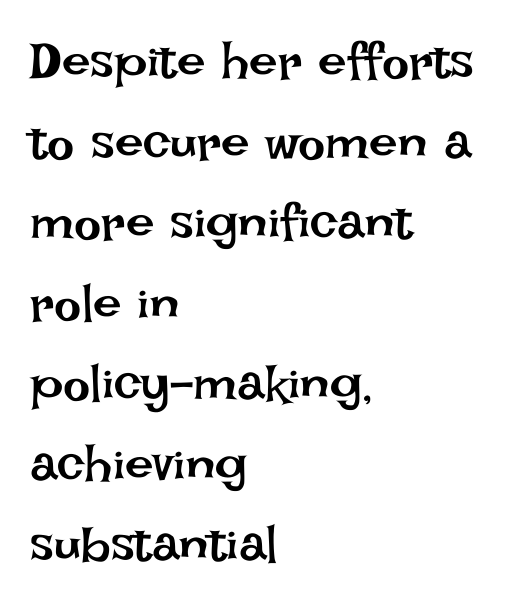
Q: Is the text bold? A: No.
Q: Is the text italic (slanted)? A: No, it is upright.
Q: Is the text underlined? A: No.
Q: How is the paragraph aligned? A: Left-aligned.
Q: Is the spacing between letters normal or unusually wide? A: Normal.
Q: Is the spacing between lines tight, normal or loose? A: Normal.
Q: Width (condensed, normal, or wide)? A: Normal.
Q: Stroke contrast? A: Low.
Q: x-height? A: Large.
Q: Monospaced? A: No.
